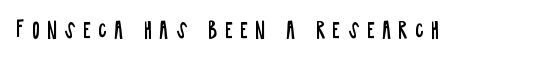
Q: Is the text bold? A: No.
Q: Is the text italic (slanted)? A: No, it is upright.
Q: Is the text underlined? A: No.
Q: Is the spacing between letters normal or unusually wide? A: Unusually wide.
